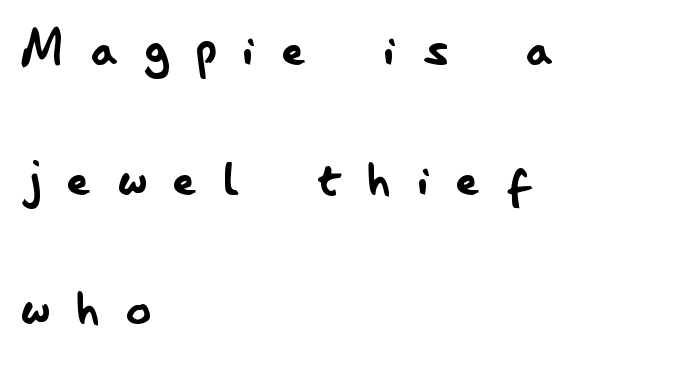
{"serif": "no", "italic": "no", "bold": "no", "weight": "regular", "width": "condensed", "stroke_contrast": "low", "x_height": "small", "monospaced": "no", "underline": "no", "align": "left", "line_spacing": "loose", "line_spacing_ratio": 2.09, "letter_spacing": "wide", "letter_spacing_em": 0.44, "glyph_px": 62}
